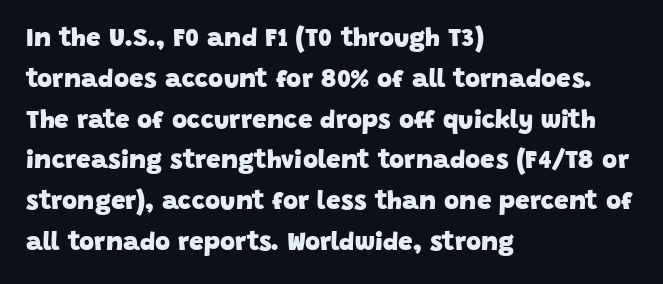
Plain, unruled lines of type. The passage shown has conventional tracking throughout. The paragraph has a hard left edge and a soft right edge. These lines sit exactly where default settings would place them. These lines carry a lot of weight — the face is fully bold.
